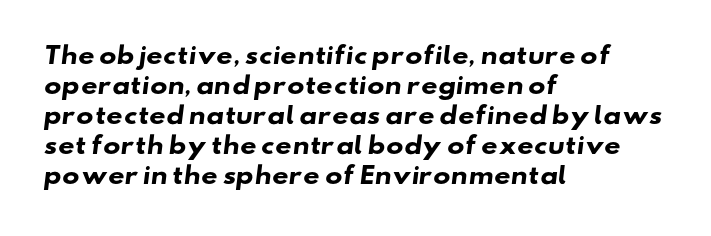
{"bold": "yes", "underline": "no", "align": "left", "line_spacing": "normal", "line_spacing_ratio": 1.3, "letter_spacing": "normal", "letter_spacing_em": 0.0, "glyph_px": 23}
